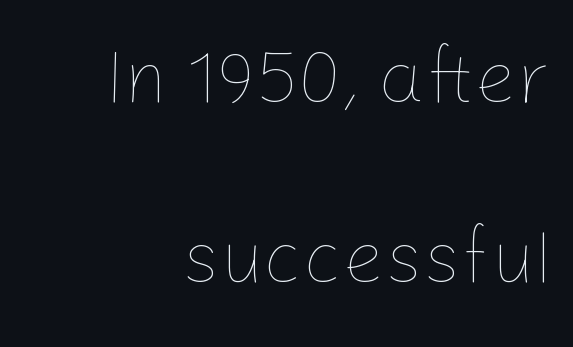
Q: Is the text bold? A: No.
Q: Is the text italic (slanted)? A: No, it is upright.
Q: Is the text underlined? A: No.
Q: How is the paragraph aligned? A: Right-aligned.
Q: Is the spacing between letters normal or unusually wide? A: Normal.
Q: Is the spacing between lines tight, normal or loose? A: Loose.
Q: Width (condensed, normal, or wide)? A: Normal.
Q: Stroke contrast? A: Low.
Q: x-height? A: Medium.
Q: Monospaced? A: No.
